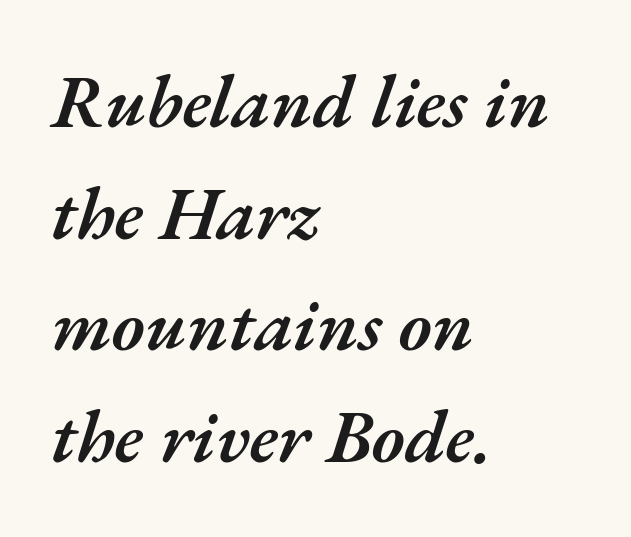
Bare-footed words on every line. The horizontal fit of the characters is conventional and even. Do the characters align in a grid? No, the font is proportional. The face used here has a pronounced slope to its letters. One glance says typical: line gaps are just what's usual. Notice how the passage keeps a crisp vertical edge on the left only.
